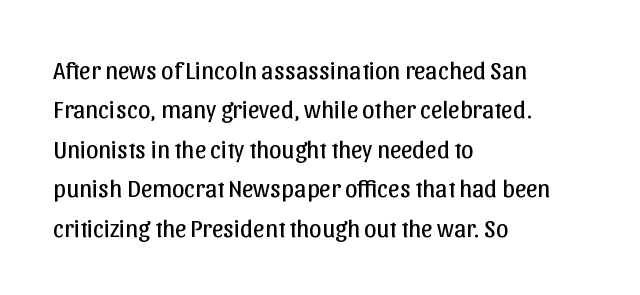
{"italic": "no", "bold": "no", "underline": "no", "align": "left", "line_spacing": "normal", "line_spacing_ratio": 1.58, "letter_spacing": "normal", "letter_spacing_em": 0.0, "glyph_px": 25}
